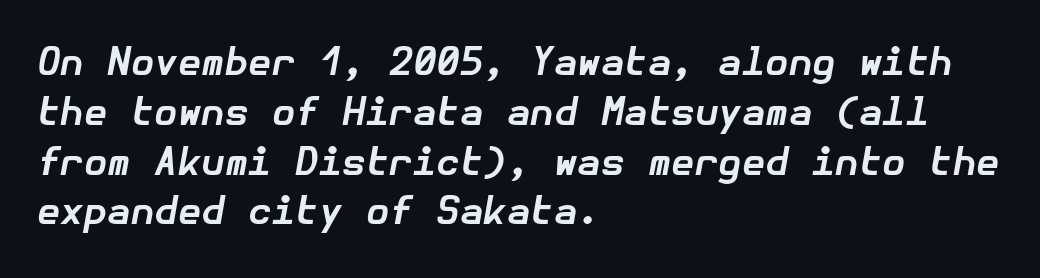
{"italic": "yes", "lean": "right", "slant_degrees": 10, "bold": "yes", "weight": "bold", "width": "normal", "stroke_contrast": "low", "x_height": "medium", "underline": "no", "align": "left", "line_spacing": "normal", "line_spacing_ratio": 1.31, "letter_spacing": "normal", "letter_spacing_em": 0.0, "glyph_px": 38}
